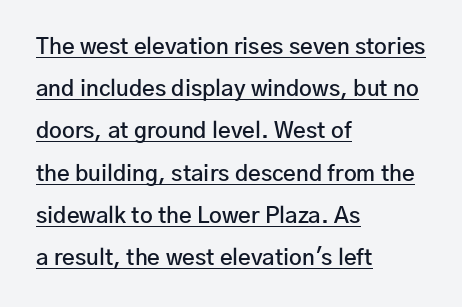
{"italic": "no", "bold": "semi", "underline": "yes", "align": "left", "line_spacing": "loose", "line_spacing_ratio": 1.92, "letter_spacing": "normal", "letter_spacing_em": 0.0, "glyph_px": 22}
